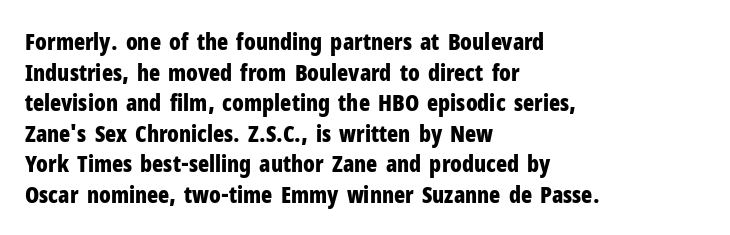
Q: Is the text bold? A: Yes.
Q: Is the text italic (slanted)? A: No, it is upright.
Q: Is the text underlined? A: No.
Q: How is the paragraph aligned? A: Left-aligned.
Q: Is the spacing between letters normal or unusually wide? A: Normal.
Q: Is the spacing between lines tight, normal or loose? A: Normal.
